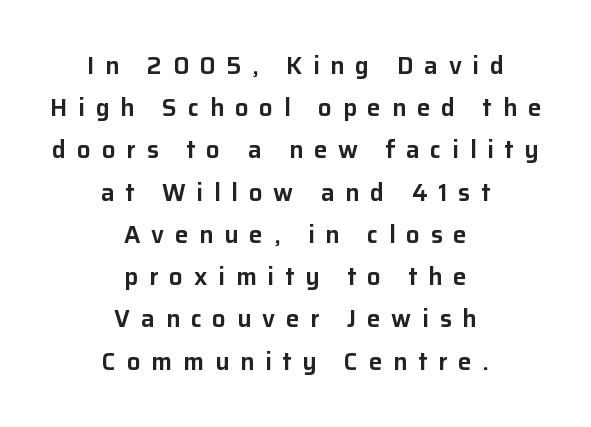
Q: Is the text italic (slanted)? A: No, it is upright.
Q: Is the text underlined? A: No.
Q: How is the paragraph aligned? A: Centered.
Q: Is the spacing between letters normal or unusually wide? A: Unusually wide.
